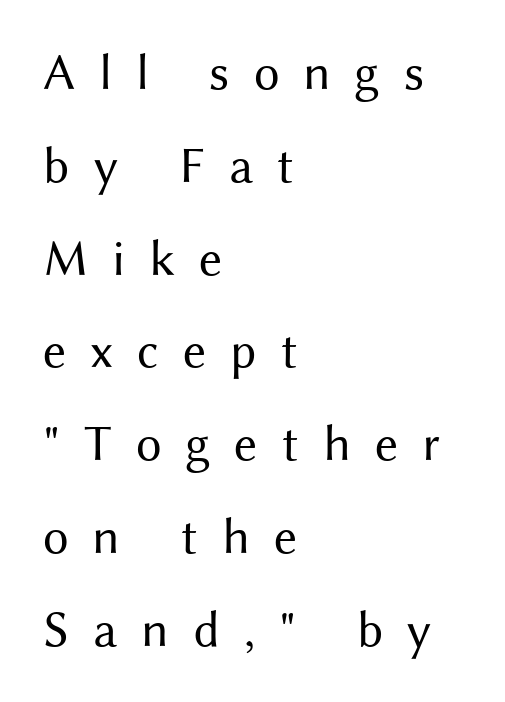
{"serif": "no", "italic": "no", "bold": "no", "weight": "regular", "width": "normal", "stroke_contrast": "medium", "x_height": "medium", "monospaced": "no", "underline": "no", "align": "left", "line_spacing_ratio": 1.82, "letter_spacing": "wide", "letter_spacing_em": 0.47, "glyph_px": 51}
